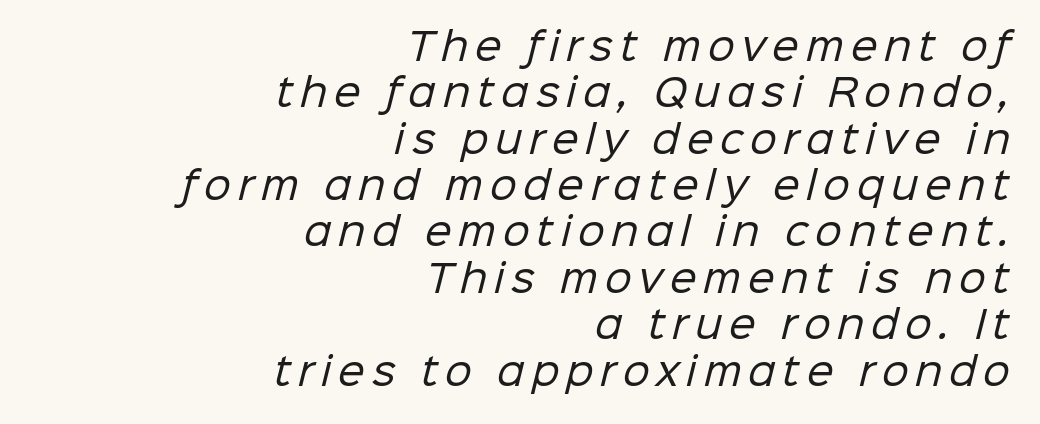
{"serif": "no", "bold": "no", "weight": "regular", "width": "normal", "stroke_contrast": "low", "x_height": "medium", "monospaced": "no", "underline": "no", "align": "right", "line_spacing_ratio": 1.22, "glyph_px": 38}
